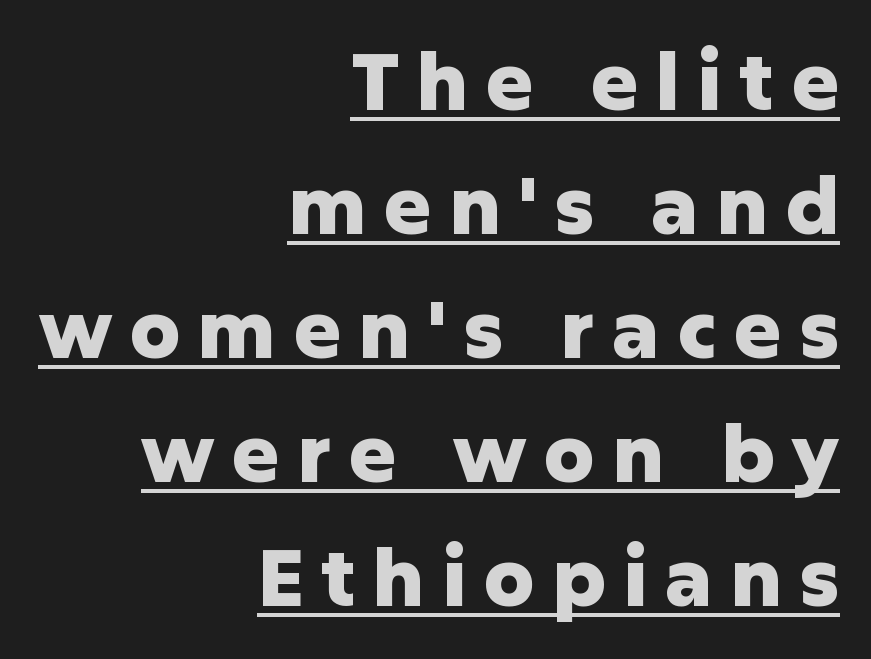
{"serif": "no", "italic": "no", "bold": "yes", "weight": "heavy", "width": "normal", "stroke_contrast": "low", "x_height": "medium", "monospaced": "no", "underline": "yes", "align": "right", "line_spacing": "normal", "line_spacing_ratio": 1.55, "letter_spacing": "wide", "letter_spacing_em": 0.21, "glyph_px": 80}
